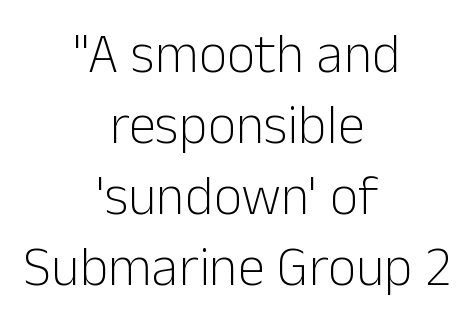
The image shows 55 px light sans-serif type, upright; set centered, normal line spacing (1.29x), normal letter spacing, not underlined; low stroke contrast and a medium x-height.
